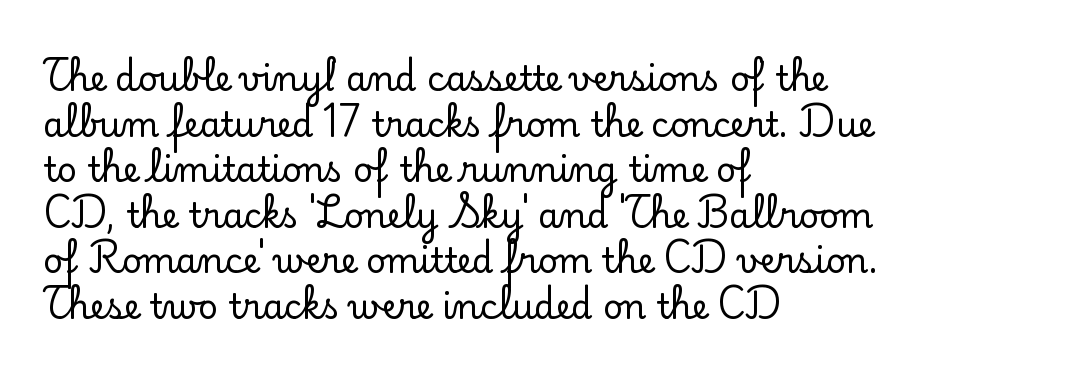
Q: Is the text italic (slanted)? A: No, it is upright.
Q: Is the typeface a serif or a sans-serif typeface? A: Serif.
Q: Is the text underlined? A: No.
Q: How is the paragraph aligned? A: Left-aligned.
Q: Is the spacing between letters normal or unusually wide? A: Normal.
Q: Is the spacing between lines tight, normal or loose? A: Normal.
Q: Width (condensed, normal, or wide)? A: Normal.
Q: Stroke contrast? A: Low.
Q: x-height? A: Small.
Q: Monospaced? A: No.
